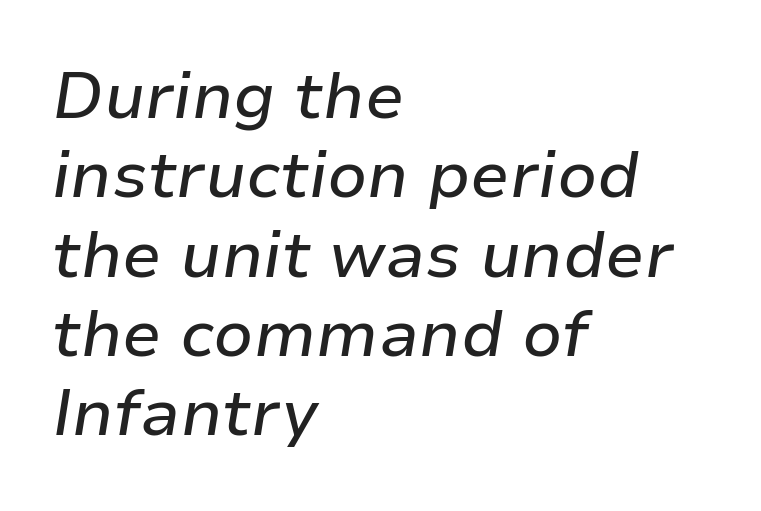
The image shows 65 px text type, italic (leaning right); set left-aligned, line spacing 1.22x, normal letter spacing, not underlined; low stroke contrast and a medium x-height.
